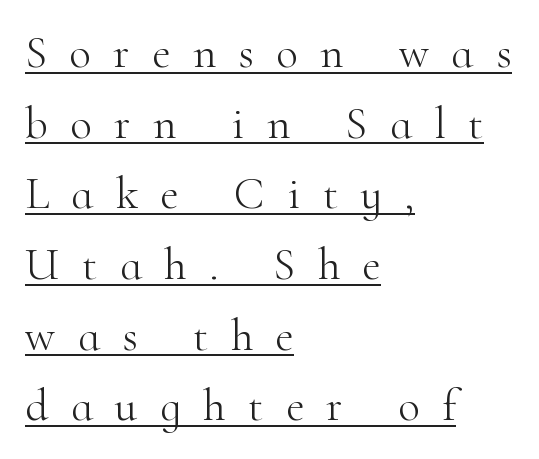
Letters have the restrained weight of plain body copy at most. Yep, those are serifs on the letters. Underlining? Definitely there. Loose tracking; the words dissolve into strings of separated letters. You could not count columns in this text — the font is proportionally spaced.
